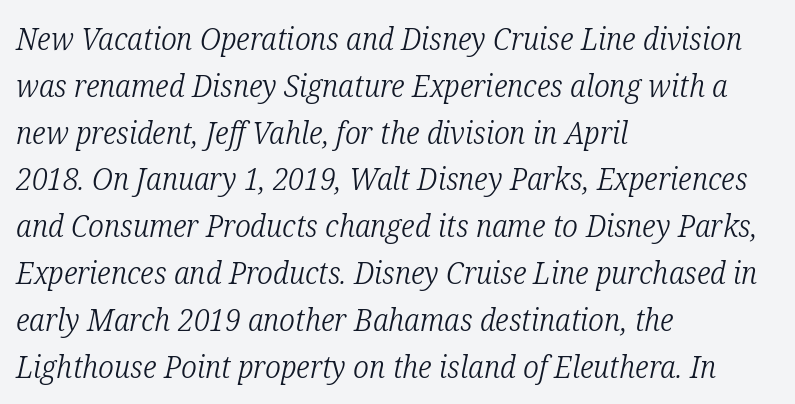
{"serif": "yes", "italic": "yes", "lean": "right", "slant_degrees": 12, "bold": "no", "weight": "light", "width": "condensed", "stroke_contrast": "low", "x_height": "medium", "monospaced": "no", "underline": "no", "align": "left", "line_spacing": "normal", "line_spacing_ratio": 1.51, "letter_spacing": "normal", "letter_spacing_em": 0.0, "glyph_px": 31}
